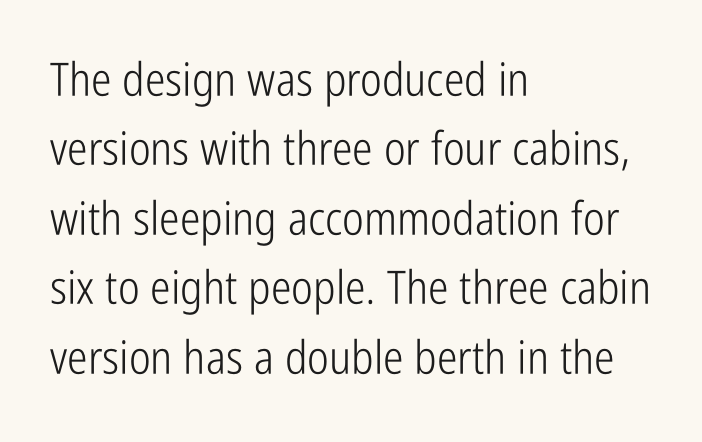
No word sits above an underline. This is roman type, the default non-slanted kind. Looks like regular typesetting: each glyph gets only the width it needs. Compared with a typical body face, this is equally light or lighter still. Nobody touched the tracking dial on this one. Compared with a centered layout, this one pins lines to the left instead.
